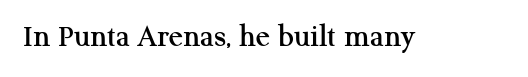
The baseline area is clear. The passage shown is typed in a proportional face where columns would drift. Unlike italic type, these characters show no tilt at all. What stands out about the letter spacing? Nothing — it is the standard amount. The passage shown is typeset with a serif family.
